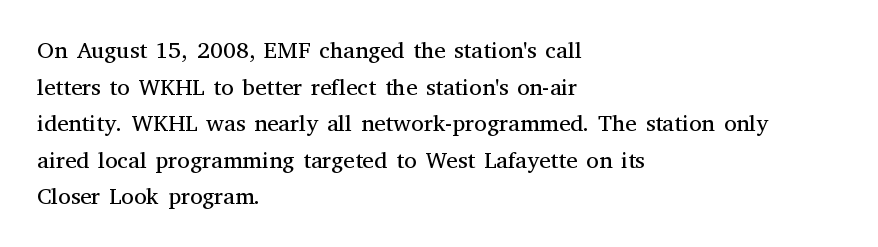
{"italic": "no", "bold": "no", "underline": "no", "align": "left", "line_spacing": "normal", "line_spacing_ratio": 1.59, "letter_spacing": "normal", "letter_spacing_em": 0.0, "glyph_px": 23}
